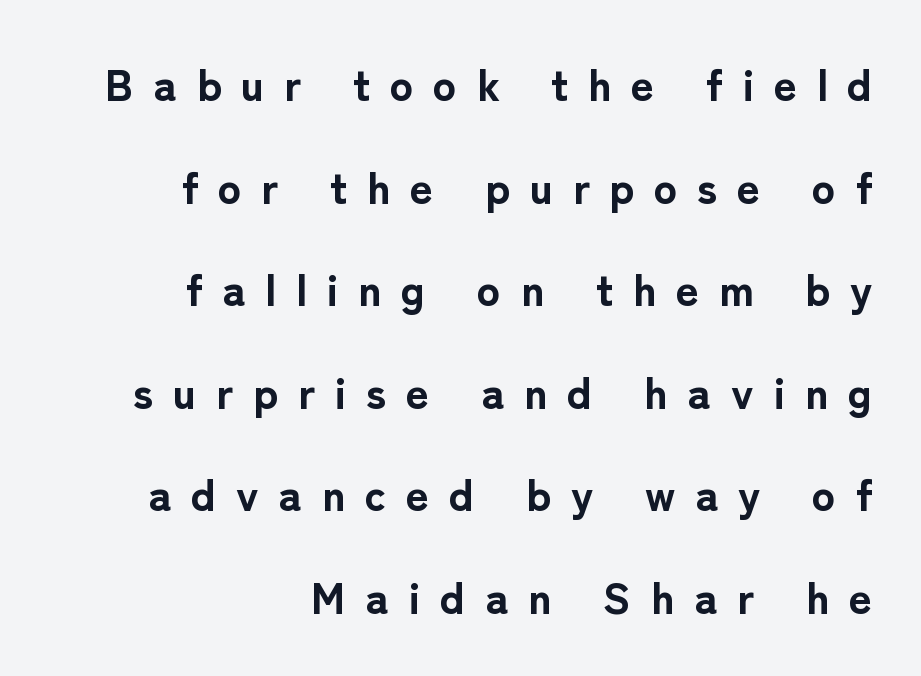
The image shows 44 px bold sans-serif type, upright; set right-aligned, loose line spacing (2.33x), unusually wide letter spacing (+0.45 em), not underlined; low stroke contrast and a medium x-height.
